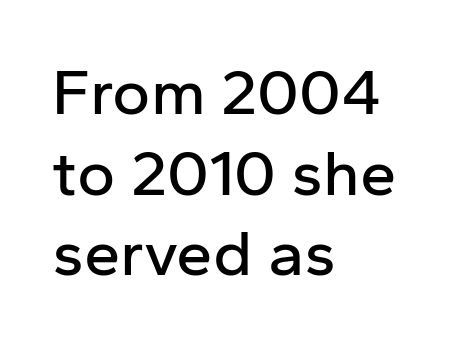
{"serif": "no", "italic": "no", "width": "normal", "stroke_contrast": "low", "x_height": "medium", "monospaced": "no", "underline": "no", "align": "left", "line_spacing_ratio": 1.24, "letter_spacing": "normal", "letter_spacing_em": 0.0, "glyph_px": 65}
